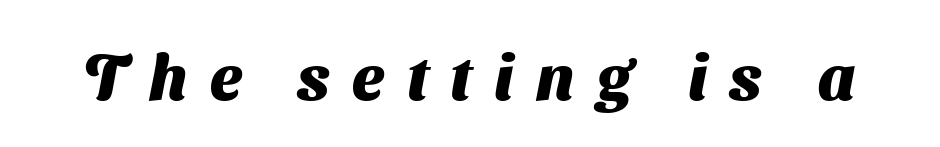
Q: Is the text bold? A: Yes.
Q: Is the typeface a serif or a sans-serif typeface? A: Sans-serif.
Q: Is the text underlined? A: No.
Q: Is the spacing between letters normal or unusually wide? A: Unusually wide.
Q: Width (condensed, normal, or wide)? A: Normal.
Q: Stroke contrast? A: Medium.
Q: x-height? A: Medium.
Q: Monospaced? A: No.
